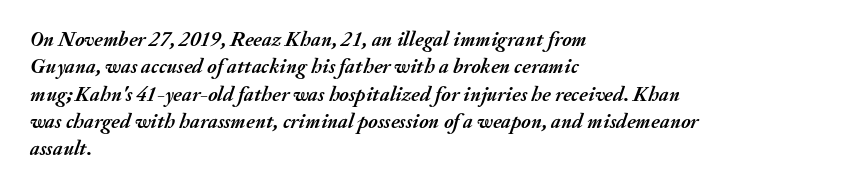
Left-aligned paragraph, ragged on the right. Has an underline been added? It has not. Set as a true bold cut, around the 700 mark. Characters are canted at an angle relative to the baseline's perpendicular.
